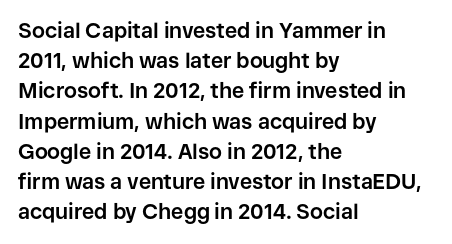
The image shows 21 px bold type, upright; set left-aligned, normal line spacing (1.44x), normal letter spacing, not underlined.
